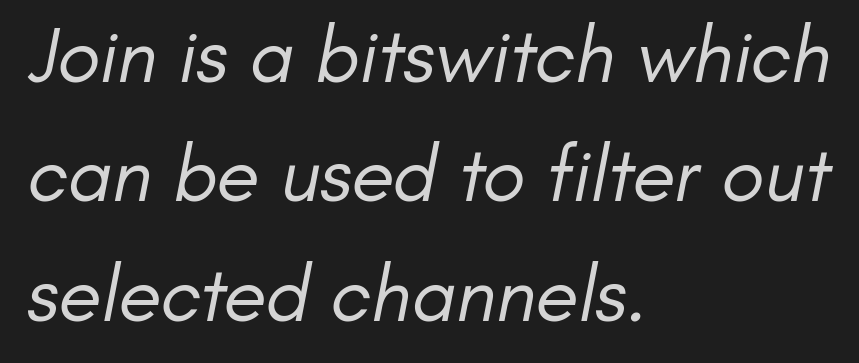
The image shows 79 px regular-weight sans-serif type; set left-aligned, normal line spacing (1.51x), normal letter spacing, not underlined; low stroke contrast and a small x-height.
